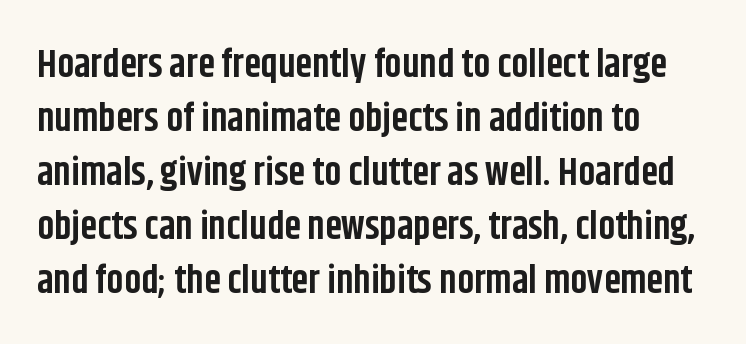
{"serif": "no", "italic": "no", "bold": "yes", "weight": "bold", "width": "condensed", "stroke_contrast": "low", "x_height": "large", "monospaced": "no", "underline": "no", "align": "left", "line_spacing": "normal", "line_spacing_ratio": 1.42, "letter_spacing": "normal", "letter_spacing_em": 0.0, "glyph_px": 38}
